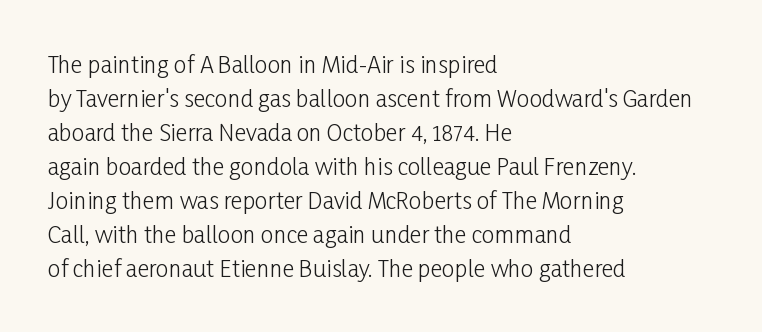
Q: Is the text bold? A: No.
Q: Is the text italic (slanted)? A: No, it is upright.
Q: Is the text underlined? A: No.
Q: How is the paragraph aligned? A: Left-aligned.
Q: Is the spacing between letters normal or unusually wide? A: Normal.
Q: Is the spacing between lines tight, normal or loose? A: Normal.
